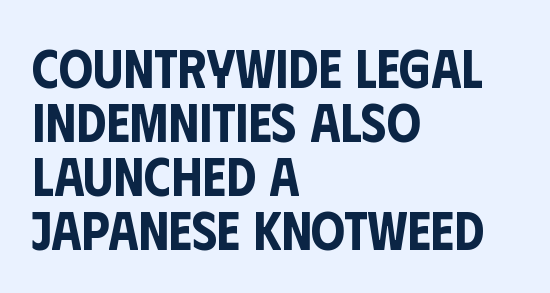
{"serif": "no", "italic": "no", "width": "condensed", "stroke_contrast": "low", "x_height": "large", "monospaced": "no", "underline": "no", "align": "left", "line_spacing": "tight", "line_spacing_ratio": 1.0, "letter_spacing": "normal", "letter_spacing_em": 0.0, "glyph_px": 54}
